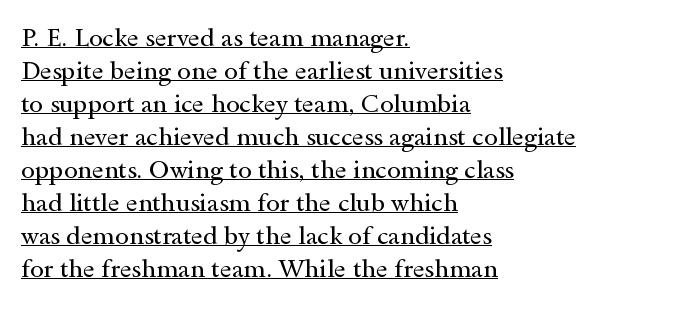
Is the letter spacing exaggerated? No — it looks like the ordinary default. Designer's note — italics off, roman on. Students, observe: this is what conventionally led text looks like. Layout note: lines flush left. Glance below the letters and you will spot a drawn line. Stems and bowls with no extra thickness — not bold.
